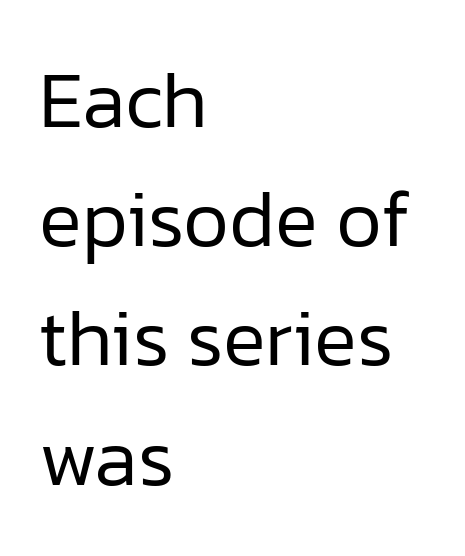
{"serif": "no", "italic": "no", "bold": "no", "weight": "regular", "width": "normal", "stroke_contrast": "low", "x_height": "medium", "monospaced": "no", "underline": "no", "align": "left", "line_spacing": "normal", "line_spacing_ratio": 1.49, "letter_spacing": "normal", "letter_spacing_em": 0.0, "glyph_px": 80}
